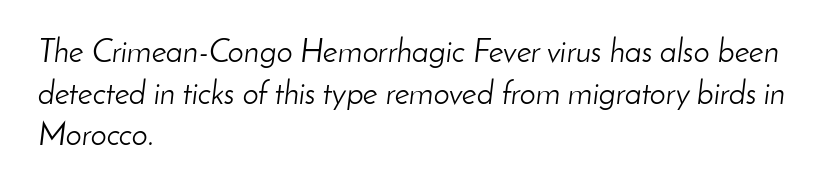
Ink coverage per letter is moderate at most. A typesetter would call this proportional, since set widths differ per character. The block of text has a typical density, with ordinary space between rows. Here the glyphs are tracked normally, forming tight word shapes.
